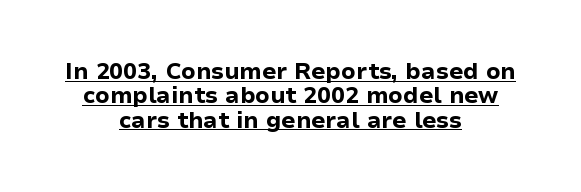
What stands out about the letter spacing? Nothing — it is the standard amount. A typesetter would mark this as roman, not italic. Check the space under the baseline: a stroke is drawn there. Leading is clearly below the norm, producing a dense column.
